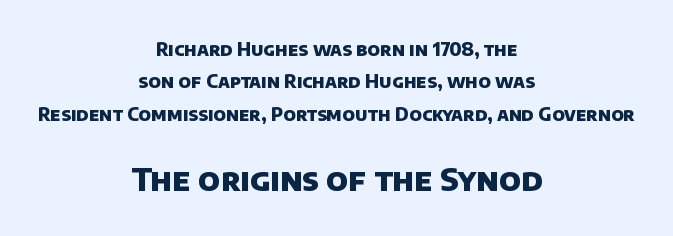
The image shows 31 px heavy sans-serif type; set centered, line spacing 1.8x, normal letter spacing, not underlined; the second (bottom) block is 1.72x larger; low stroke contrast and a large x-height.
